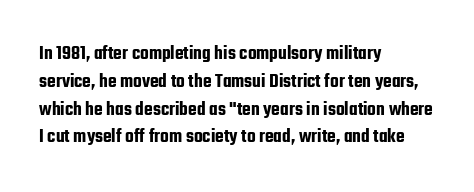
The image shows 20 px text type, upright; set left-aligned, normal line spacing (1.39x), normal letter spacing, not underlined.
